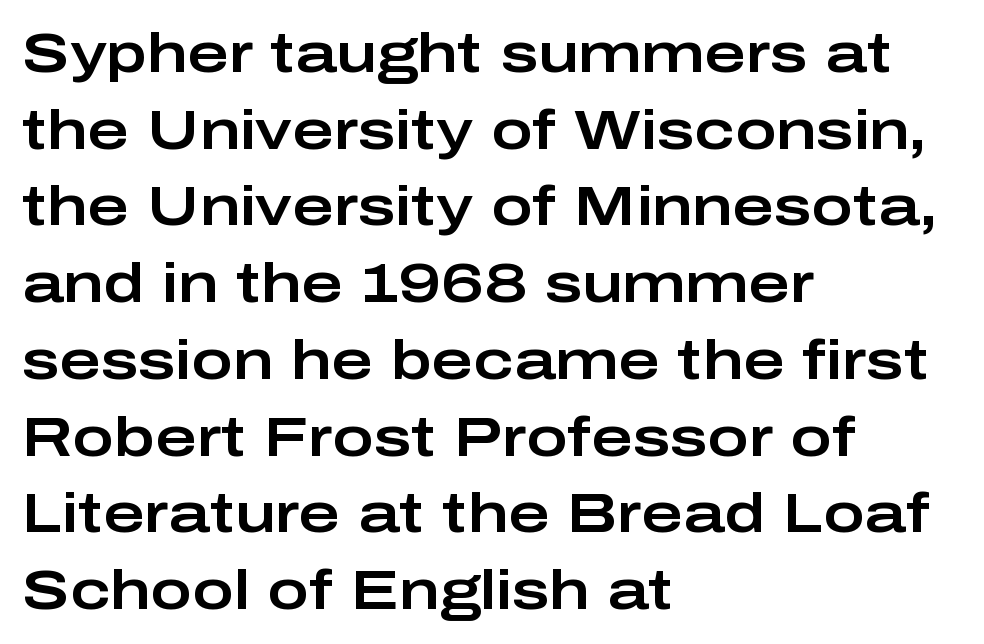
Q: Is the text italic (slanted)? A: No, it is upright.
Q: Is the typeface a serif or a sans-serif typeface? A: Sans-serif.
Q: Is the text underlined? A: No.
Q: How is the paragraph aligned? A: Left-aligned.
Q: Is the spacing between letters normal or unusually wide? A: Normal.
Q: Is the spacing between lines tight, normal or loose? A: Normal.
Q: Width (condensed, normal, or wide)? A: Wide.
Q: Stroke contrast? A: Low.
Q: x-height? A: Medium.
Q: Monospaced? A: No.
